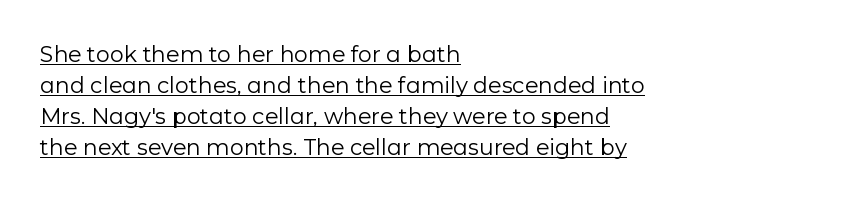
You can see a thin bar hugging the bottom of the glyphs. Interline gaps are of average width in this sample. Leftover space on each line is placed entirely after the last word. This is not heavy type; no bold has been used. In terms of posture, this sample is upright.
